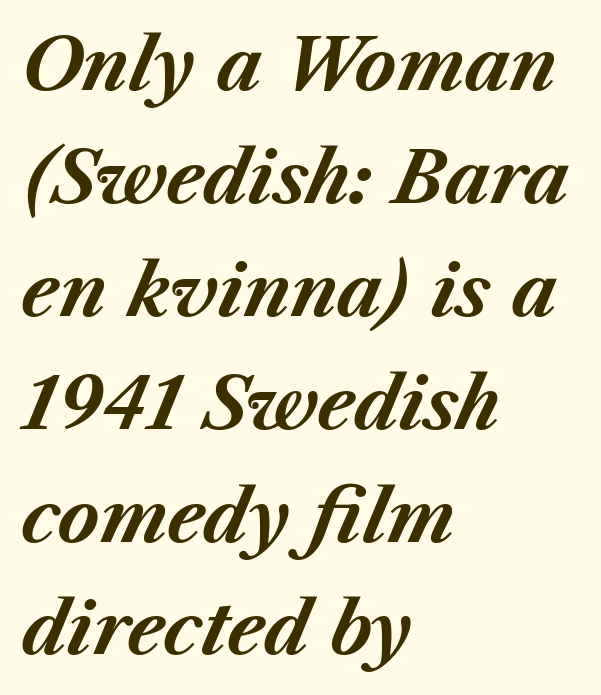
The zone under the glyphs is completely vacant. This rendering leaves character spacing at its baseline value. The font's italic variant was chosen for this text. Line beginnings align vertically; line endings do not. A typesetter would call this proportional, since set widths differ per character. Interline gaps are of average width in this sample.
